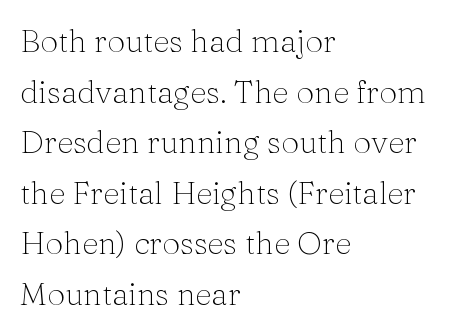
{"serif": "yes", "italic": "no", "bold": "no", "weight": "light", "width": "normal", "stroke_contrast": "medium", "x_height": "medium", "monospaced": "no", "underline": "no", "align": "left", "line_spacing": "normal", "line_spacing_ratio": 1.58, "letter_spacing": "normal", "letter_spacing_em": 0.0, "glyph_px": 32}
